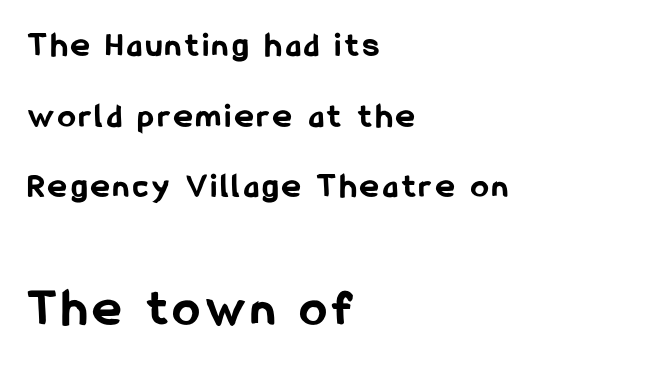
Style check: upright. Quick note: interline space is abundant. The strip under each line holds only bare page. The lines are quadded left. Note: smaller setting up top, larger setting below.
